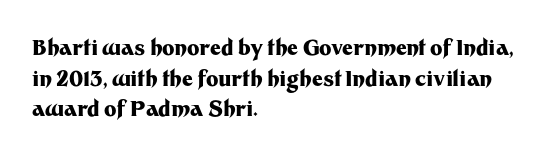
The image shows 21 px bold type, upright; set left-aligned, normal line spacing (1.46x), normal letter spacing, not underlined.
